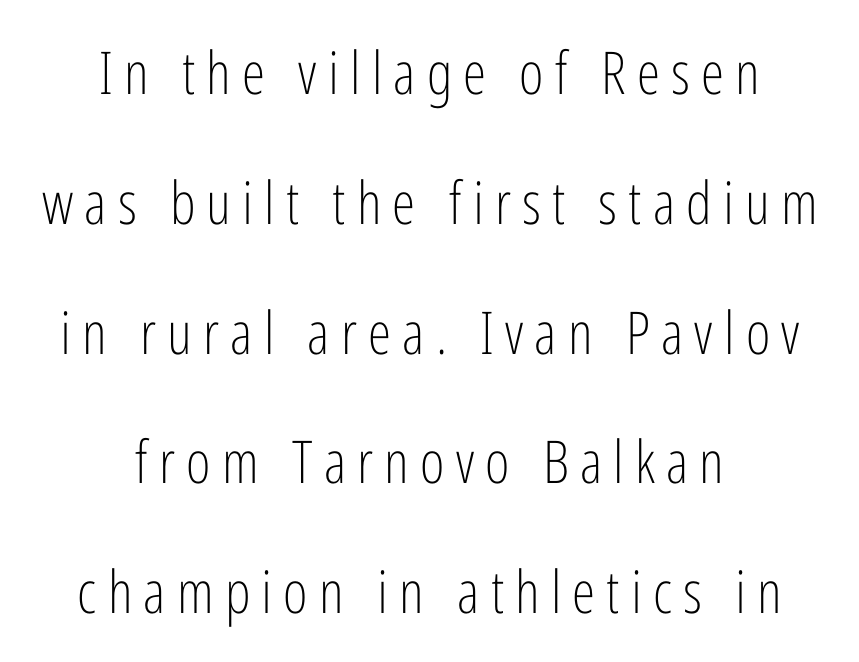
Neither beginnings nor endings align; midpoints do. Unbolded letterforms with no extra heft. Rule under the text: the space is simply empty. The passage shown is typed in a proportional face where columns would drift.
